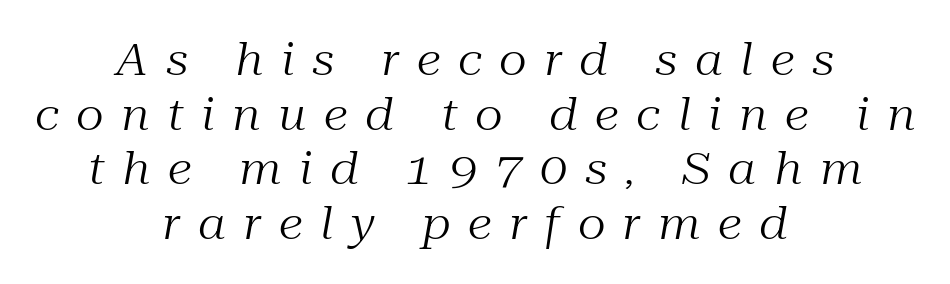
The typography opts for an oblique posture over an upright one. In terms of letterspacing, this is a distinctly airy, spread setting. The face used here is proportionally spaced, like ordinary book or web type. Unbolded letterforms with no extra heft.
